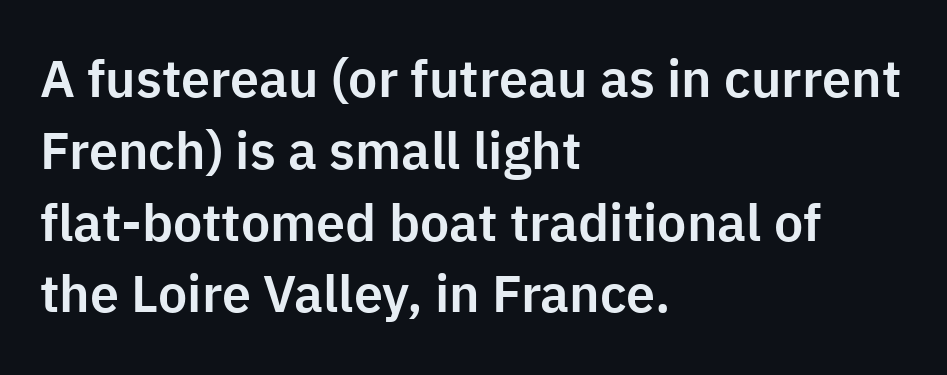
{"serif": "no", "italic": "no", "width": "normal", "stroke_contrast": "low", "x_height": "medium", "monospaced": "no", "underline": "no", "align": "left", "line_spacing": "normal", "line_spacing_ratio": 1.38, "letter_spacing": "normal", "letter_spacing_em": 0.0, "glyph_px": 52}
